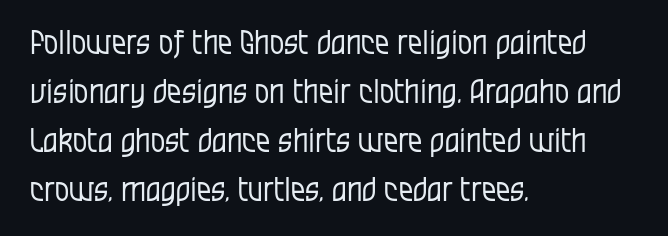
The image shows 32 px regular-weight, condensed sans-serif type, upright; set left-aligned, normal line spacing (1.53x), normal letter spacing, not underlined; low stroke contrast and a large x-height.
